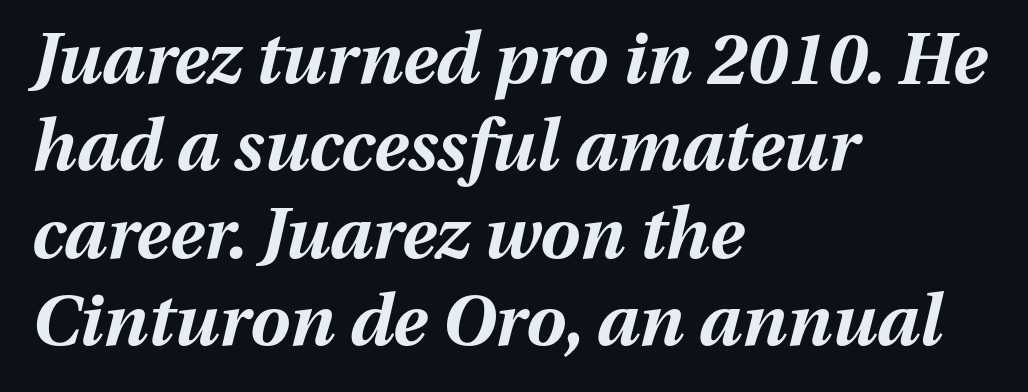
{"italic": "yes", "lean": "right", "slant_degrees": 13, "bold": "yes", "weight": "bold", "width": "normal", "stroke_contrast": "medium", "x_height": "medium", "monospaced": "no", "underline": "no", "align": "left", "line_spacing_ratio": 1.23, "letter_spacing": "normal", "letter_spacing_em": 0.0, "glyph_px": 71}
